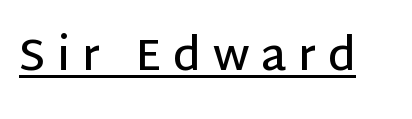
This rendering features underlined lettering. You can tell it's not italic because the verticals are truly vertical. Loose tracking; the words dissolve into strings of separated letters. The text was rendered using a sans face with plain stroke endings. A somewhat darkened texture: the type is semibold rather than bold. Do the characters align in a grid? No, the font is proportional.
